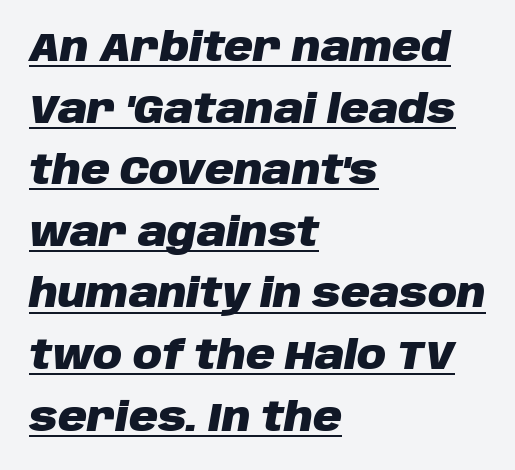
Successive baselines arrive at the customary interval. The glyphs are accompanied by a horizontal stroke just below them. Typeset ragged right — the left edge is the straight one. The typography opts for an oblique posture over an upright one. Spacing verdict: proportional, widths tailored to each character.
